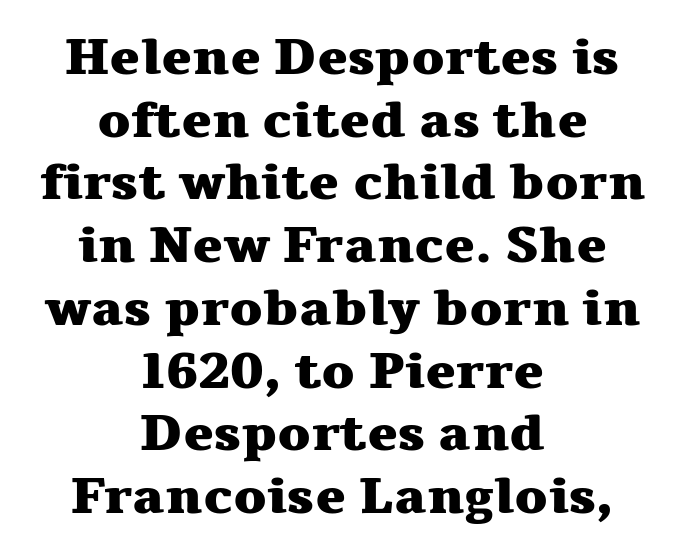
The image shows 51 px heavy, wide serif type, upright; set centered, line spacing 1.23x, normal letter spacing, not underlined; medium stroke contrast and a medium x-height.
